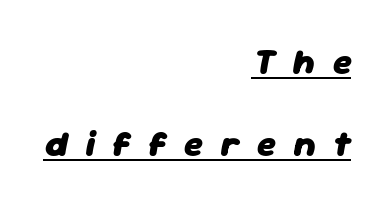
Q: Is the text bold? A: Yes.
Q: Is the text italic (slanted)? A: Yes, it leans right by about 11 degrees.
Q: Is the text underlined? A: Yes.
Q: How is the paragraph aligned? A: Right-aligned.
Q: Is the spacing between letters normal or unusually wide? A: Unusually wide.
Q: Is the spacing between lines tight, normal or loose? A: Loose.
Q: Width (condensed, normal, or wide)? A: Normal.
Q: Stroke contrast? A: Low.
Q: x-height? A: Medium.
Q: Monospaced? A: No.
